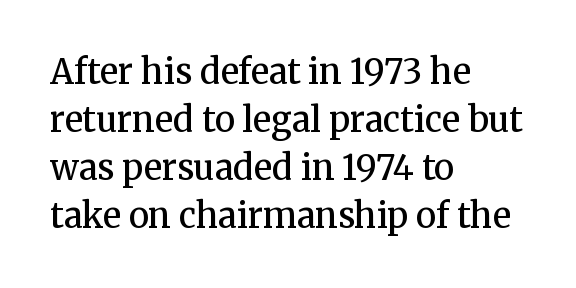
{"serif": "yes", "italic": "no", "bold": "semi", "weight": "semibold", "width": "normal", "stroke_contrast": "medium", "x_height": "medium", "monospaced": "no", "underline": "no", "align": "left", "line_spacing": "normal", "line_spacing_ratio": 1.41, "letter_spacing": "normal", "letter_spacing_em": 0.0, "glyph_px": 34}
